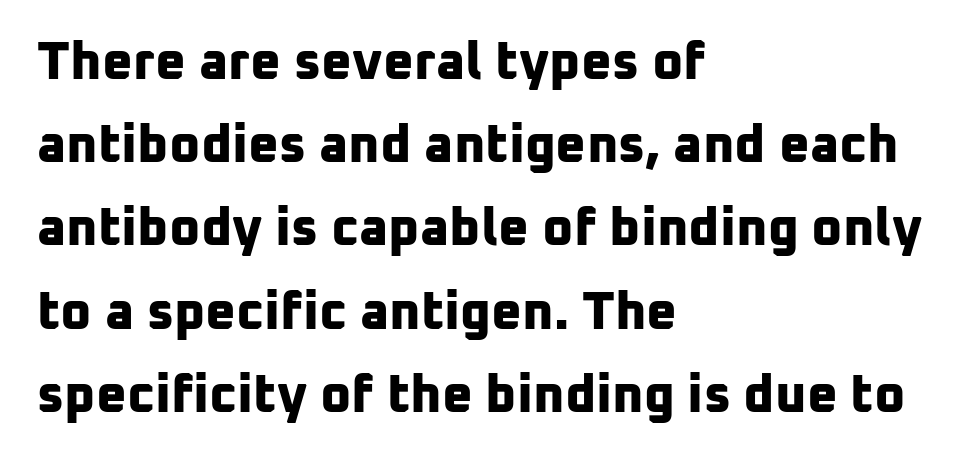
The image shows 53 px bold sans-serif type; set left-aligned, normal line spacing (1.57x), normal letter spacing, not underlined; low stroke contrast and a medium x-height.
